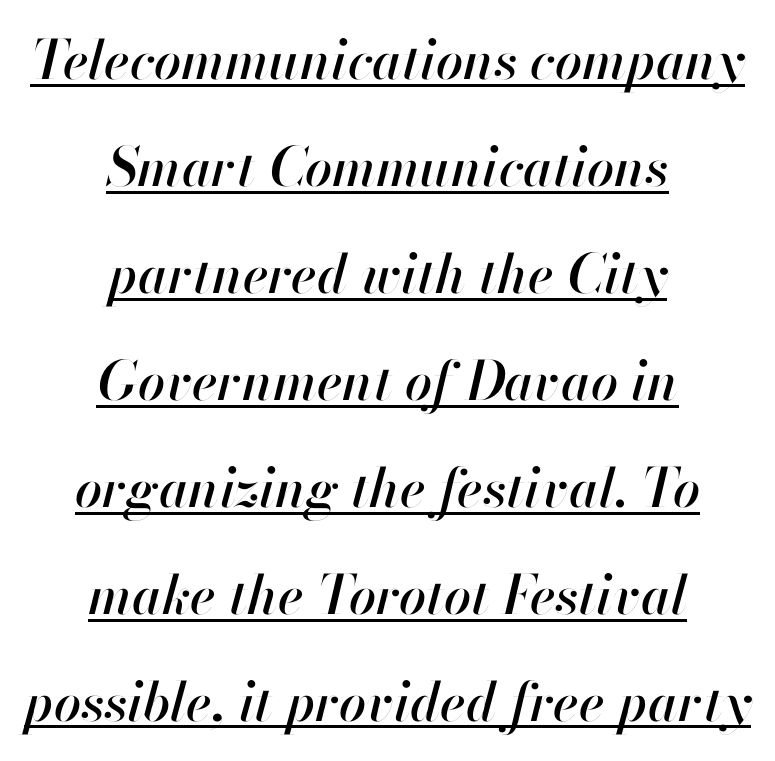
Each word holds together tightly as a unit, with standard inter-letter gaps. If you measured baseline to baseline, you'd find a long distance. Check the space under the baseline: a stroke is drawn there. This sample is center-justified, so both line endings float freely. These lines are rendered in a variable-pitch font. You can tell it's italic because the verticals aren't actually vertical.
